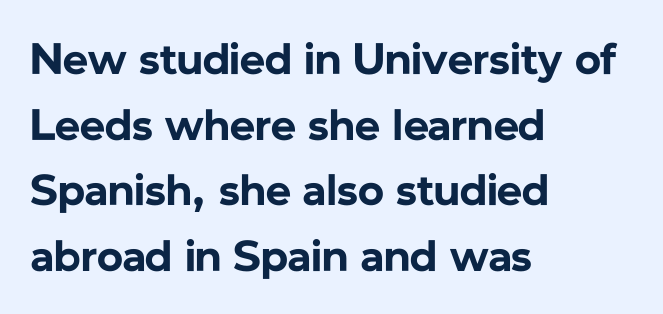
The image shows 44 px bold sans-serif type, upright; set left-aligned, normal line spacing (1.49x), normal letter spacing, not underlined; low stroke contrast and a medium x-height.
